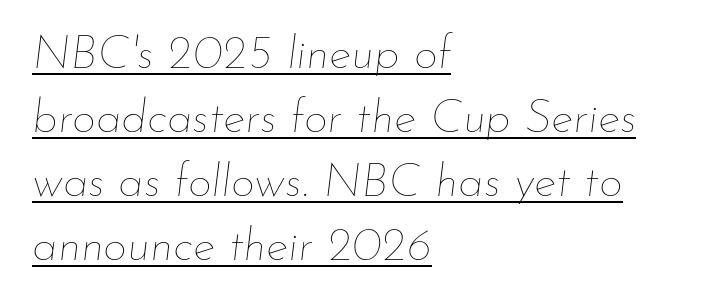
Q: Is the text bold? A: No.
Q: Is the text italic (slanted)? A: Yes, it leans right by about 7 degrees.
Q: Is the text underlined? A: Yes.
Q: How is the paragraph aligned? A: Left-aligned.
Q: Is the spacing between letters normal or unusually wide? A: Normal.
Q: Is the spacing between lines tight, normal or loose? A: Normal.
Q: Width (condensed, normal, or wide)? A: Normal.
Q: Stroke contrast? A: Low.
Q: x-height? A: Small.
Q: Monospaced? A: No.
